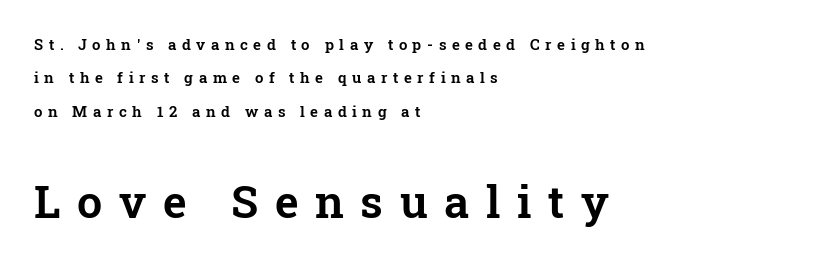
Q: Is the text italic (slanted)? A: No, it is upright.
Q: Is the typeface a serif or a sans-serif typeface? A: Serif.
Q: Is the text underlined? A: No.
Q: How is the paragraph aligned? A: Left-aligned.
Q: Is the spacing between letters normal or unusually wide? A: Unusually wide.
Q: Is the spacing between lines tight, normal or loose? A: Loose.
Q: Which block of text is set in a larger size, the first (top) or the second (bottom)? A: The second (bottom) one.
Q: Width (condensed, normal, or wide)? A: Normal.
Q: Stroke contrast? A: Low.
Q: x-height? A: Medium.
Q: Monospaced? A: No.
